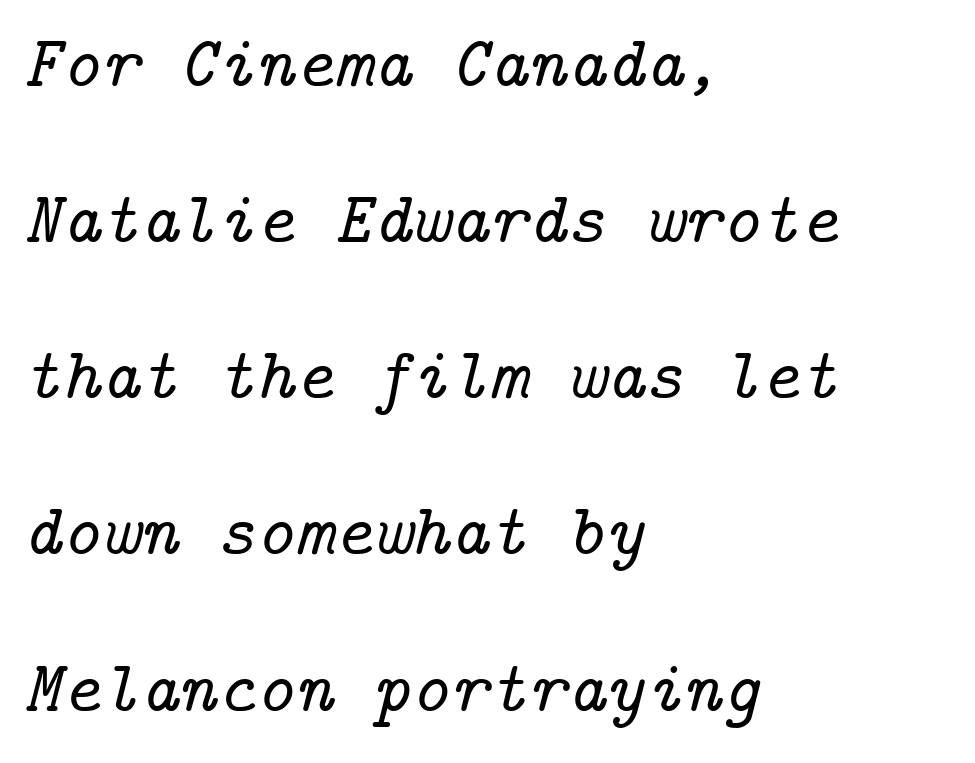
{"serif": "yes", "italic": "yes", "lean": "right", "slant_degrees": 14, "width": "normal", "stroke_contrast": "low", "x_height": "medium", "underline": "no", "align": "left", "line_spacing": "loose", "line_spacing_ratio": 2.11, "letter_spacing": "normal", "letter_spacing_em": 0.0, "glyph_px": 74}
